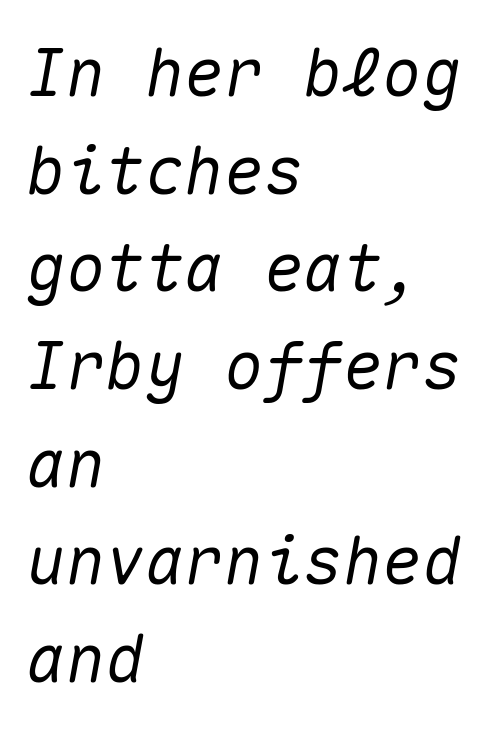
The image shows 66 px text type, italic (leaning right), monospaced; set left-aligned, normal line spacing (1.48x), normal letter spacing, not underlined; medium stroke contrast and a medium x-height.
